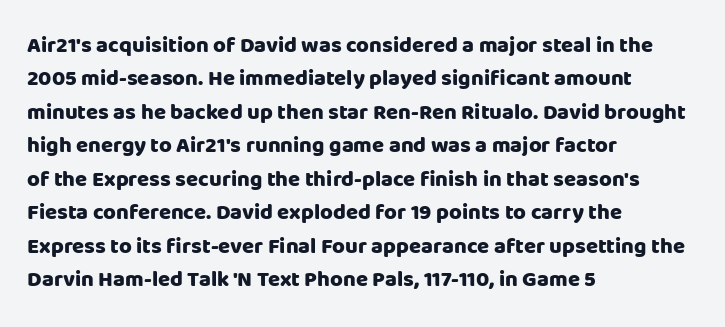
{"italic": "no", "bold": "yes", "underline": "no", "align": "left", "line_spacing": "normal", "line_spacing_ratio": 1.52, "letter_spacing": "normal", "letter_spacing_em": 0.0, "glyph_px": 22}
